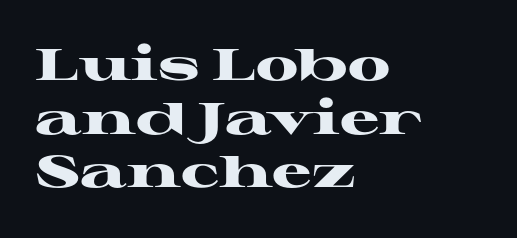
The image shows 44 px heavy, wide serif type, upright; set left-aligned, line spacing 1.22x, normal letter spacing, not underlined; high stroke contrast and a medium x-height.
